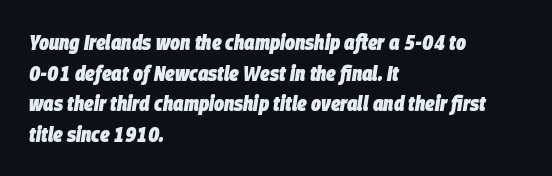
These lines were composed using italics. Compared with a centered layout, this one pins lines to the left instead. Bold? Absolutely — the strokes are thick and heavy. The gap between lines stays unmarked. The rendering uses a moderate line-height, typical for paragraphs. The letters sit at their default tracking, neither squeezed nor spread.
